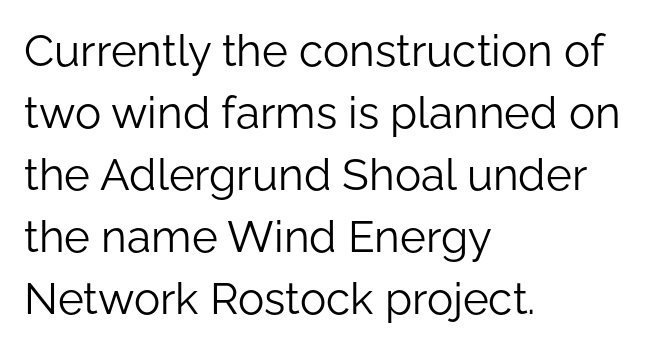
{"serif": "no", "italic": "no", "bold": "no", "weight": "light", "width": "normal", "stroke_contrast": "low", "x_height": "medium", "monospaced": "no", "underline": "no", "align": "left", "line_spacing": "normal", "line_spacing_ratio": 1.41, "letter_spacing": "normal", "letter_spacing_em": 0.0, "glyph_px": 44}
